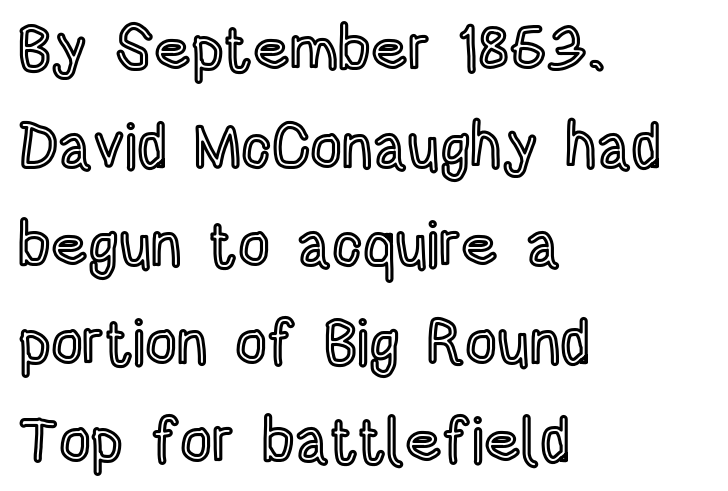
Q: Is the text italic (slanted)? A: No, it is upright.
Q: Is the text underlined? A: No.
Q: How is the paragraph aligned? A: Left-aligned.
Q: Is the spacing between letters normal or unusually wide? A: Normal.
Q: Is the spacing between lines tight, normal or loose? A: Normal.
Q: Width (condensed, normal, or wide)? A: Condensed.
Q: x-height? A: Large.
Q: Monospaced? A: No.
